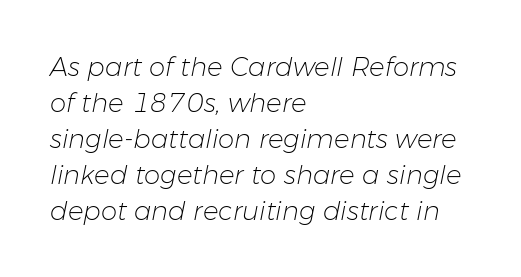
Evenly set lines give the paragraph a standard silhouette. This rendering features lettering with no underline. No extra ink here — the face is not bold. Posture: slanted.
